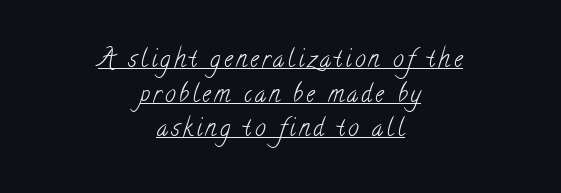
{"bold": "no", "underline": "yes", "align": "center", "line_spacing": "normal", "line_spacing_ratio": 1.44, "glyph_px": 24}
